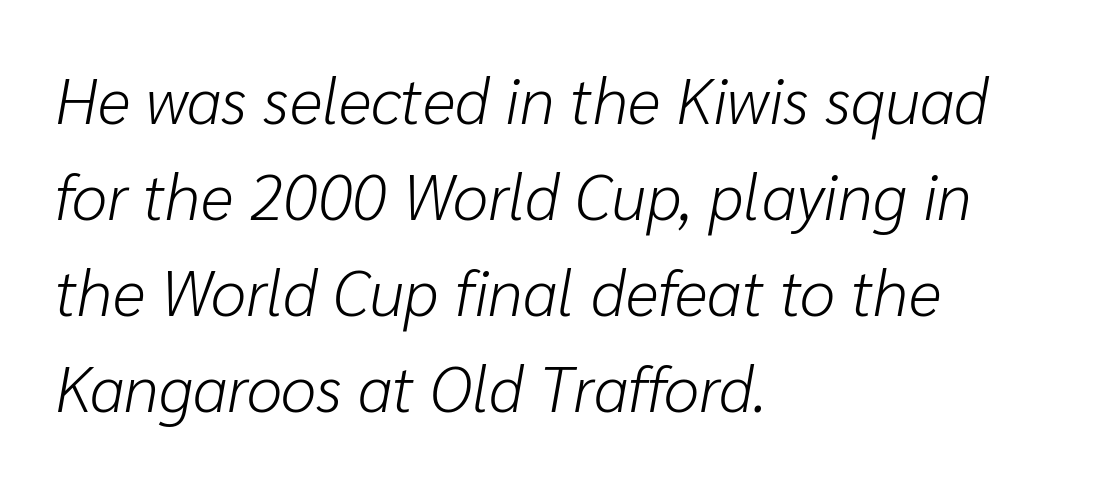
Q: Is the text bold? A: No.
Q: Is the text italic (slanted)? A: Yes, it leans right by about 10 degrees.
Q: Is the text underlined? A: No.
Q: How is the paragraph aligned? A: Left-aligned.
Q: Is the spacing between letters normal or unusually wide? A: Normal.
Q: Is the spacing between lines tight, normal or loose? A: Normal.
Q: Width (condensed, normal, or wide)? A: Normal.
Q: Stroke contrast? A: Low.
Q: x-height? A: Medium.
Q: Monospaced? A: No.
